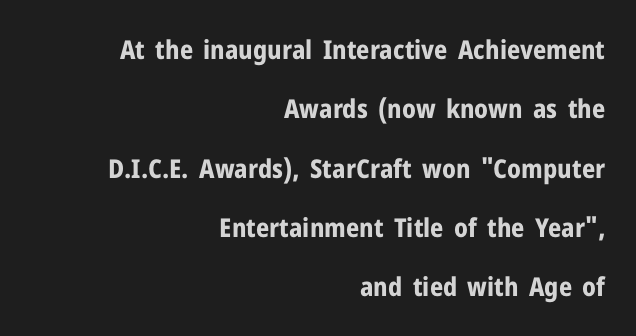
{"italic": "no", "bold": "yes", "underline": "no", "align": "right", "line_spacing": "loose", "line_spacing_ratio": 2.28, "letter_spacing": "normal", "letter_spacing_em": 0.0, "glyph_px": 26}
